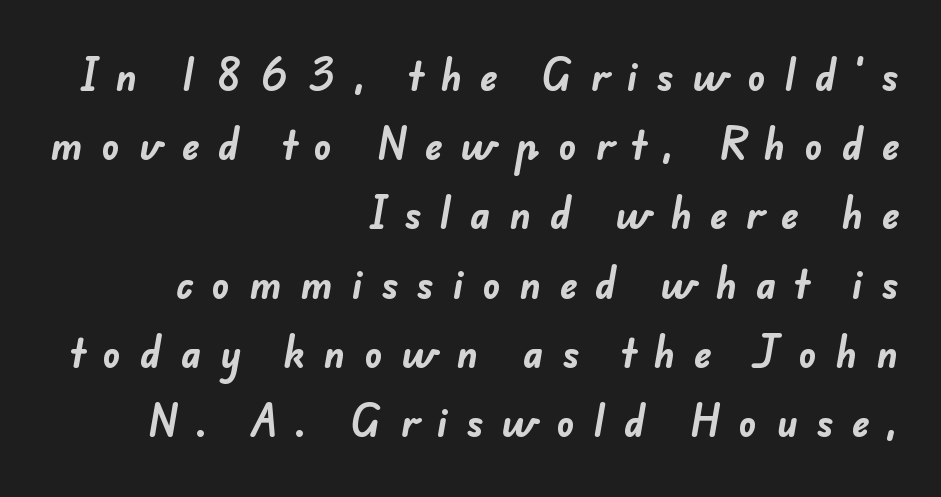
Q: Is the text bold? A: Yes.
Q: Is the typeface a serif or a sans-serif typeface? A: Sans-serif.
Q: Is the text underlined? A: No.
Q: How is the paragraph aligned? A: Right-aligned.
Q: Is the spacing between letters normal or unusually wide? A: Unusually wide.
Q: Width (condensed, normal, or wide)? A: Normal.
Q: Stroke contrast? A: Low.
Q: x-height? A: Small.
Q: Monospaced? A: No.
